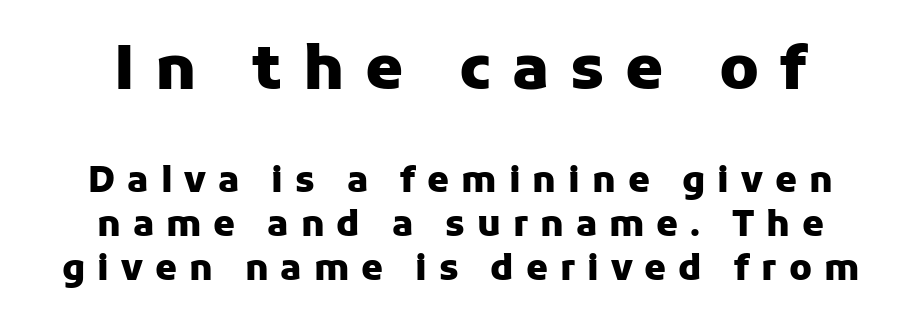
The image shows 61 px heavy sans-serif type, upright; set normal line spacing (1.26x), unusually wide letter spacing (+0.34 em), not underlined; the first (top) block is 1.74x larger; low stroke contrast and a medium x-height.
